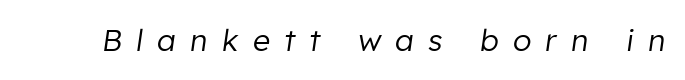
{"italic": "yes", "lean": "right", "slant_degrees": 8, "bold": "no", "weight": "regular", "width": "normal", "stroke_contrast": "low", "x_height": "medium", "monospaced": "no", "underline": "no", "letter_spacing": "wide", "letter_spacing_em": 0.48, "glyph_px": 30}
